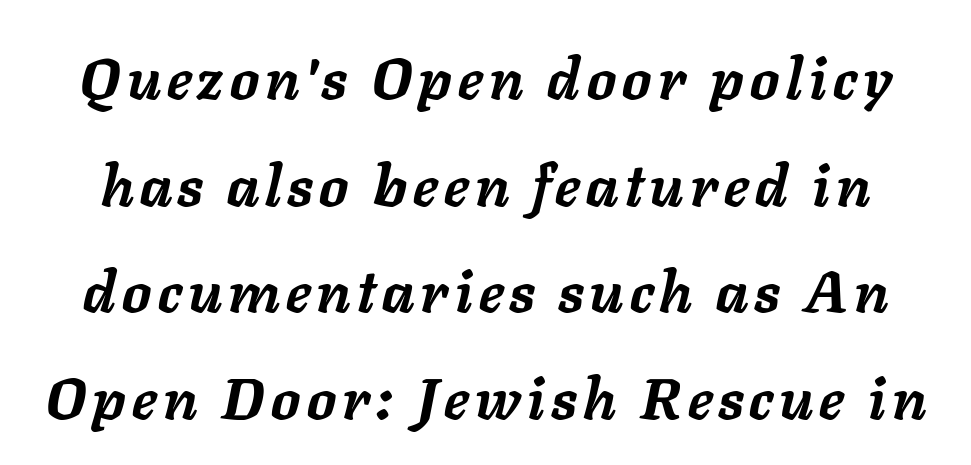
The image shows 58 px semibold type, italic (leaning right); set line spacing 1.84x, not underlined; low stroke contrast and a medium x-height.
